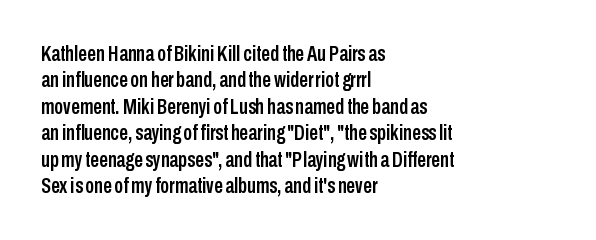
The image shows 22 px text type, upright; set left-aligned, line spacing 1.2x, normal letter spacing, not underlined.
